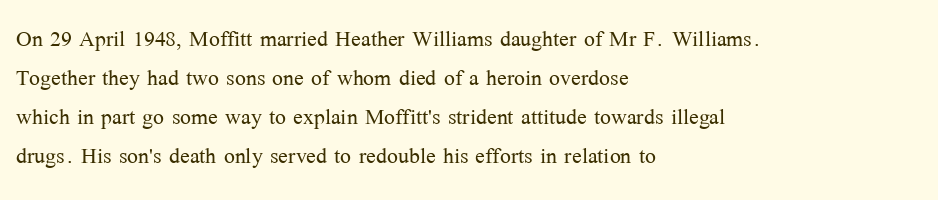
Q: Is the text bold? A: No.
Q: Is the text italic (slanted)? A: No, it is upright.
Q: Is the typeface a serif or a sans-serif typeface? A: Serif.
Q: Is the text underlined? A: No.
Q: How is the paragraph aligned? A: Left-aligned.
Q: Is the spacing between letters normal or unusually wide? A: Normal.
Q: Is the spacing between lines tight, normal or loose? A: Normal.
Q: Width (condensed, normal, or wide)? A: Normal.
Q: Stroke contrast? A: Medium.
Q: x-height? A: Medium.
Q: Monospaced? A: No.
